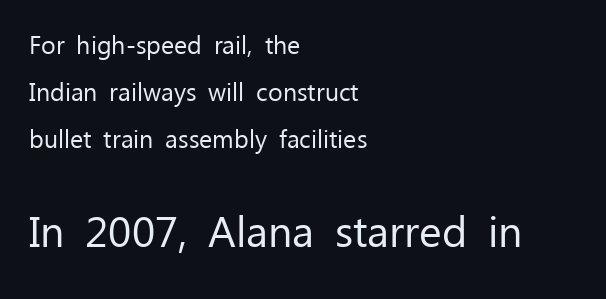
{"serif": "no", "italic": "no", "bold": "no", "weight": "regular", "width": "normal", "stroke_contrast": "low", "x_height": "medium", "monospaced": "no", "underline": "no", "align": "left", "line_spacing_ratio": 1.88, "letter_spacing": "normal", "letter_spacing_em": 0.0, "larger_block": "second", "size_ratio": 1.72, "glyph_px": 43}
